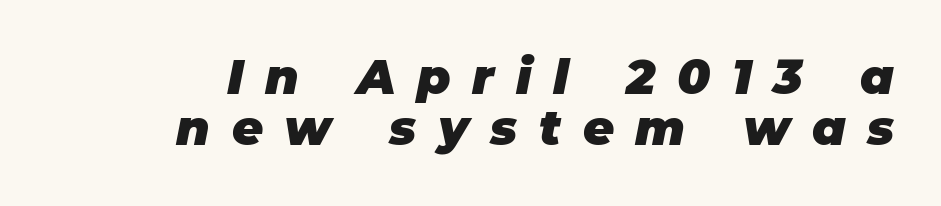
The glyphs have the mass of a bold cut. You could barely slide anything between these rows. Each letter keeps its own natural width here, so spacing adapts to shape. When letters slant like this, we call the style italic. Where is the straight margin? On the right.
